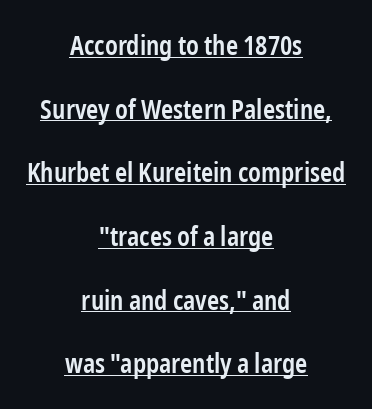
The image shows 26 px text type, upright; set centered, loose line spacing (2.45x), normal letter spacing, underlined.
